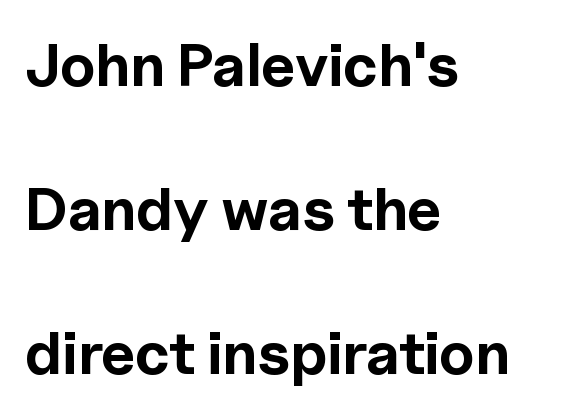
The image shows 60 px bold sans-serif type, upright; set left-aligned, loose line spacing (2.4x), normal letter spacing, not underlined; a medium x-height.
